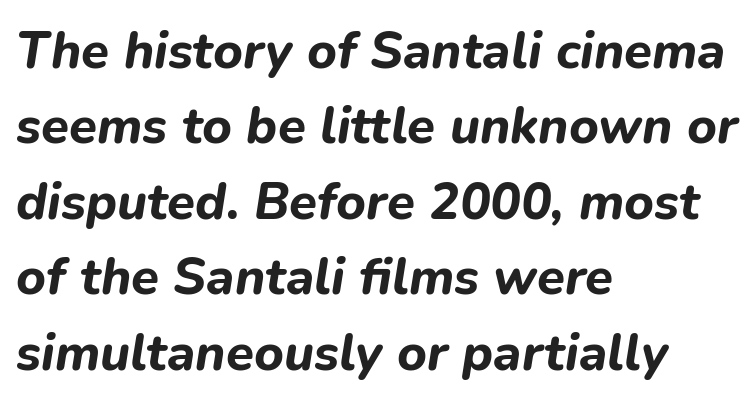
{"italic": "yes", "lean": "right", "slant_degrees": 9, "bold": "yes", "weight": "bold", "width": "normal", "stroke_contrast": "low", "x_height": "medium", "monospaced": "no", "underline": "no", "align": "left", "line_spacing": "normal", "line_spacing_ratio": 1.48, "letter_spacing": "normal", "letter_spacing_em": 0.0, "glyph_px": 51}
